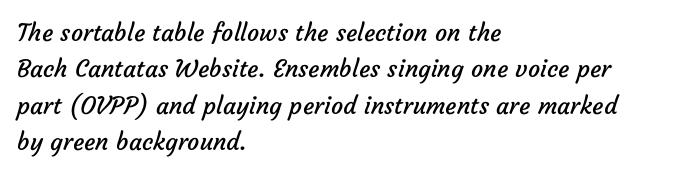
The passage is arranged the way most books set body copy — flush left. Words float on clear page, feet unadorned. No heavy texture on the line: the type isn't bold. If you measured baseline to baseline, you'd find a middling distance. Spacing between characters is what you'd get straight out of the box.
